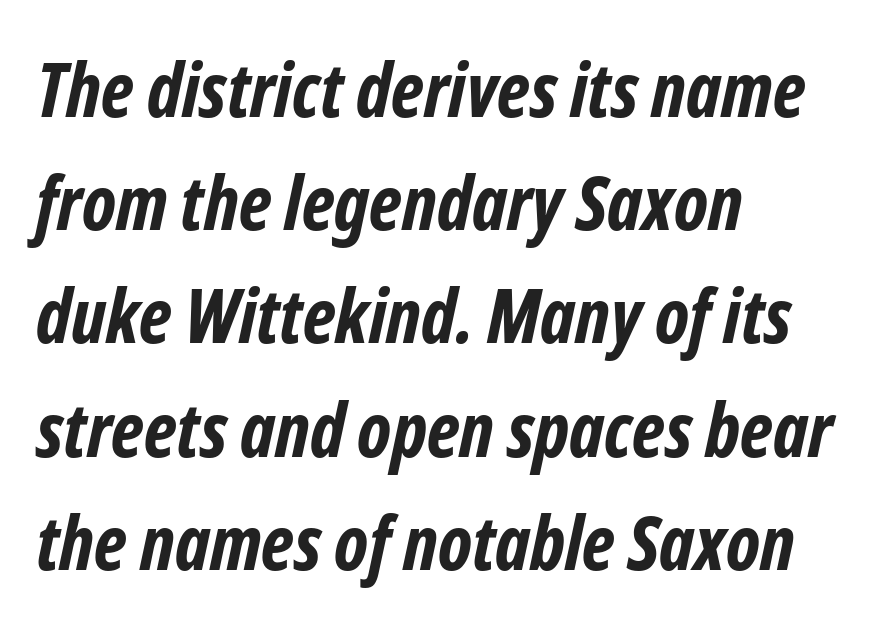
{"serif": "no", "bold": "yes", "weight": "bold", "width": "condensed", "stroke_contrast": "low", "x_height": "medium", "monospaced": "no", "underline": "no", "align": "left", "line_spacing": "normal", "line_spacing_ratio": 1.51, "letter_spacing": "normal", "letter_spacing_em": 0.0, "glyph_px": 75}
